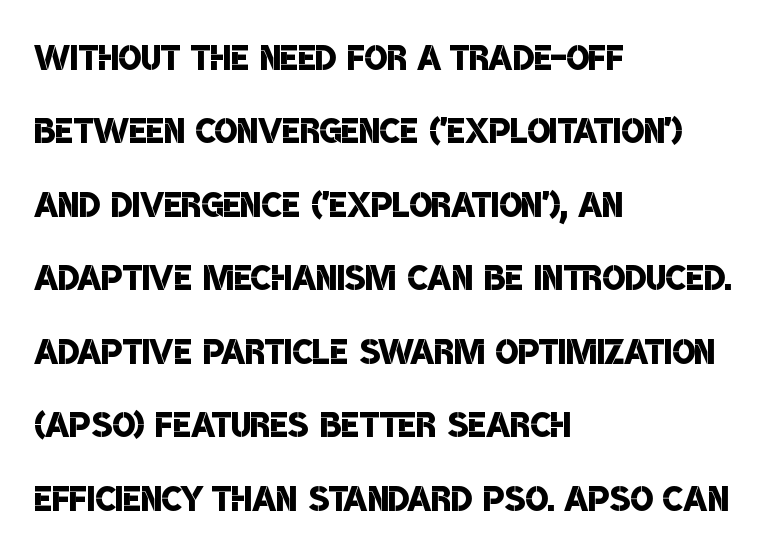
{"serif": "no", "bold": "semi", "weight": "semibold", "width": "condensed", "stroke_contrast": "low", "x_height": "large", "monospaced": "no", "underline": "no", "align": "left", "line_spacing": "normal", "line_spacing_ratio": 1.53, "letter_spacing": "normal", "letter_spacing_em": 0.0, "glyph_px": 48}
